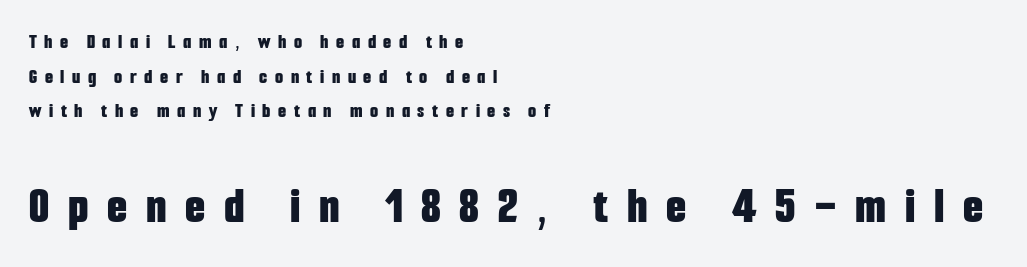
The image shows 52 px bold, condensed sans-serif type, upright; set left-aligned, normal line spacing (1.65x), unusually wide letter spacing (+0.36 em), not underlined; the second (bottom) block is 2.48x larger; low stroke contrast and a medium x-height.
